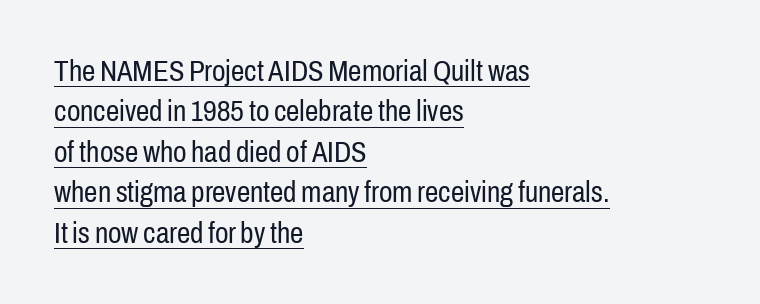
Q: Is the text bold? A: No.
Q: Is the text italic (slanted)? A: No, it is upright.
Q: Is the typeface a serif or a sans-serif typeface? A: Sans-serif.
Q: Is the text underlined? A: Yes.
Q: How is the paragraph aligned? A: Left-aligned.
Q: Is the spacing between letters normal or unusually wide? A: Normal.
Q: Is the spacing between lines tight, normal or loose? A: Normal.
Q: Width (condensed, normal, or wide)? A: Condensed.
Q: Stroke contrast? A: Low.
Q: x-height? A: Medium.
Q: Monospaced? A: No.
